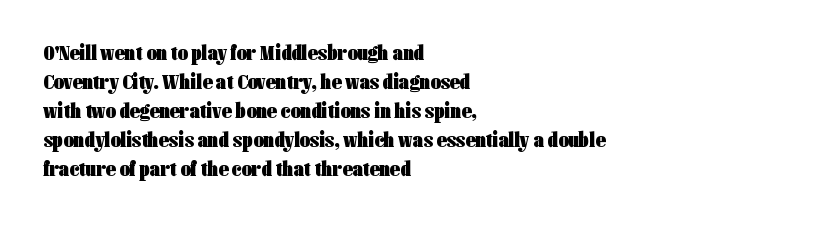
{"italic": "no", "bold": "yes", "underline": "no", "align": "left", "line_spacing": "normal", "line_spacing_ratio": 1.32, "letter_spacing": "normal", "letter_spacing_em": 0.0, "glyph_px": 22}
